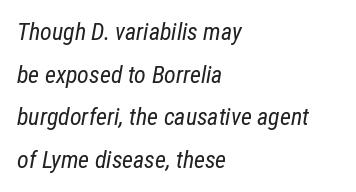
The image shows 24 px text type, italic (leaning right); set left-aligned, line spacing 1.78x, normal letter spacing, not underlined.
